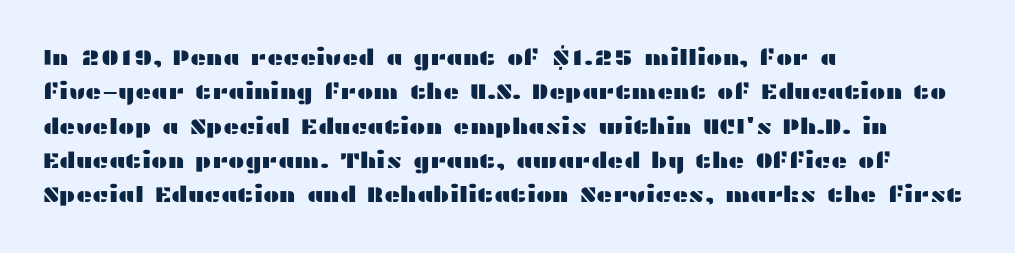
{"italic": "no", "underline": "no", "align": "left", "line_spacing": "normal", "line_spacing_ratio": 1.56, "letter_spacing": "normal", "letter_spacing_em": 0.0, "glyph_px": 22}
